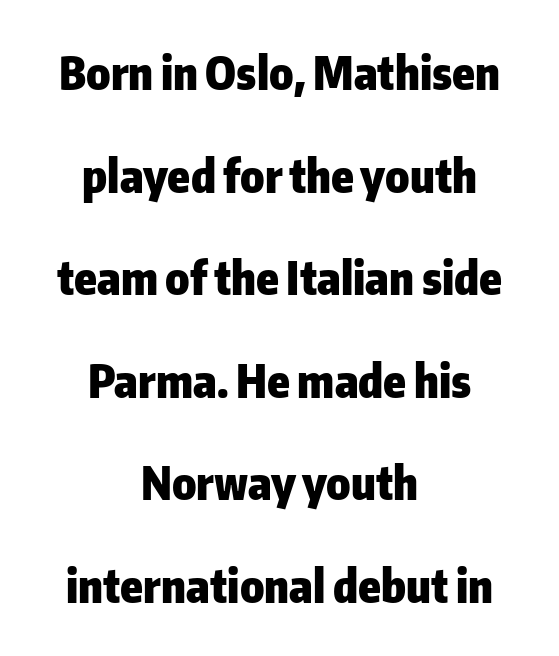
{"serif": "no", "italic": "no", "bold": "yes", "weight": "heavy", "width": "normal", "stroke_contrast": "low", "x_height": "medium", "monospaced": "no", "underline": "no", "align": "center", "line_spacing": "loose", "line_spacing_ratio": 2.28, "letter_spacing": "normal", "letter_spacing_em": 0.0, "glyph_px": 45}
